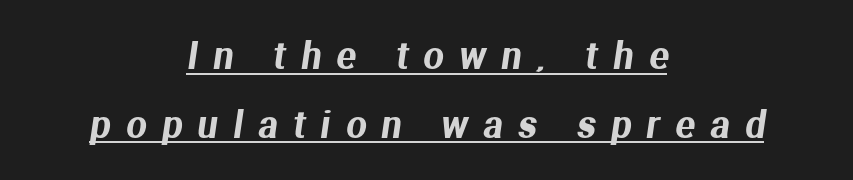
The image shows 36 px sans-serif type; set centered, loose line spacing (1.91x), unusually wide letter spacing (+0.43 em), underlined; medium stroke contrast and a medium x-height.
